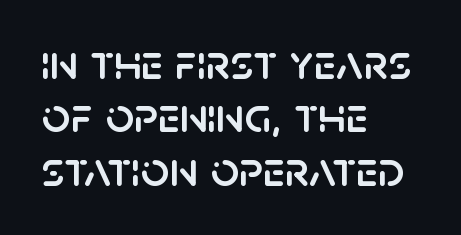
The image shows 50 px sans-serif type, upright; set left-aligned, tight line spacing (1.07x), normal letter spacing, not underlined; low stroke contrast and a large x-height.
